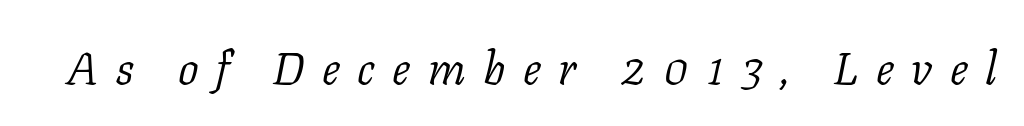
The image shows 46 px light serif type, italic (leaning right); set unusually wide letter spacing (+0.38 em), not underlined; low stroke contrast and a medium x-height.
